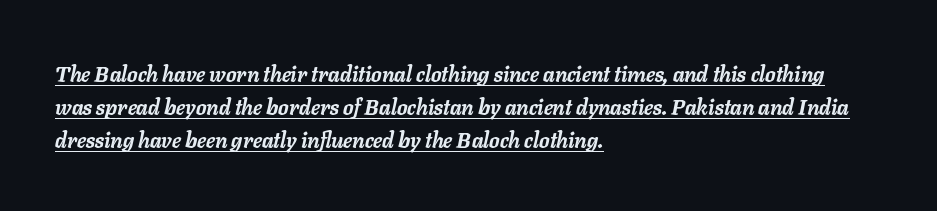
The image shows 21 px bold type, italic (leaning right); set left-aligned, normal line spacing (1.58x), normal letter spacing, underlined.
